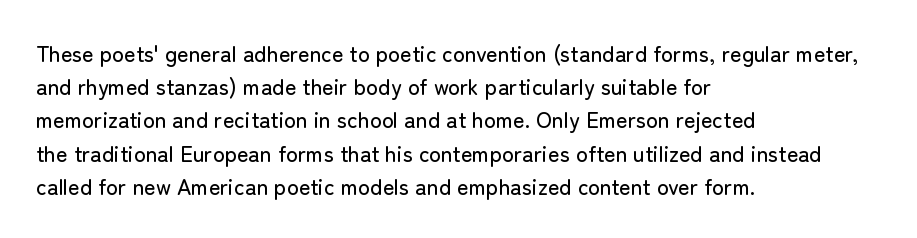
The image shows 22 px text type, upright; set left-aligned, normal line spacing (1.51x), normal letter spacing, not underlined.
